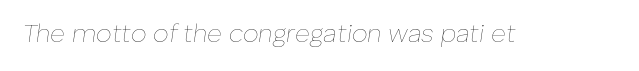
Stroke mass is kept to a normal reading level or below. Nothing unusual about the tracking: characters are spaced as the font intends. The lettering tilts uniformly, giving the passage an italic look. The specimen omits any rule beneath the text block's lines.
